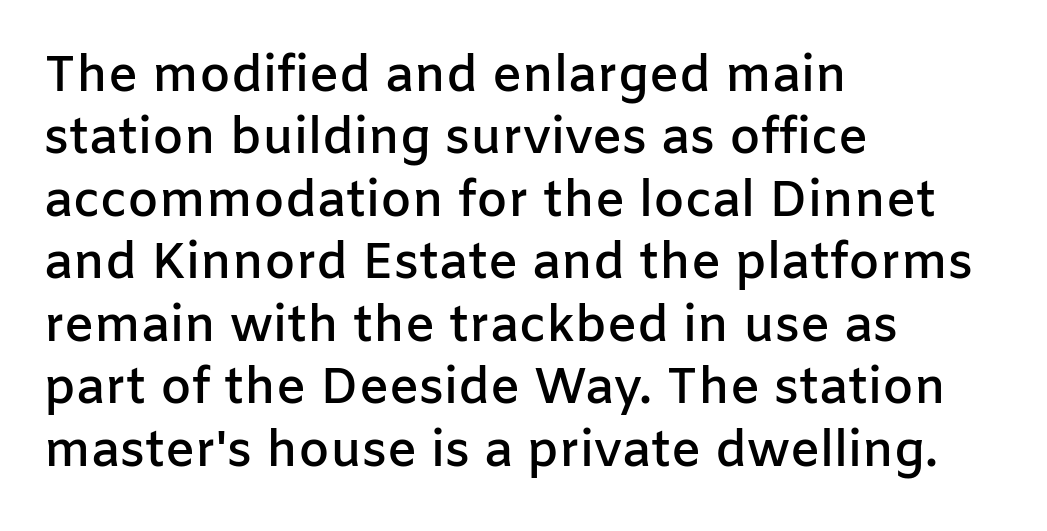
The image shows 50 px semibold sans-serif type, upright; set left-aligned, normal line spacing (1.25x), normal letter spacing, not underlined; low stroke contrast and a medium x-height.
